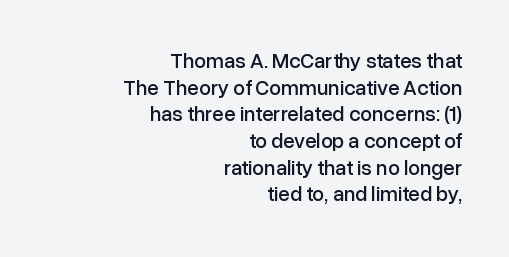
The image shows 21 px text type, upright; set right-aligned, normal line spacing (1.27x), normal letter spacing, not underlined.
